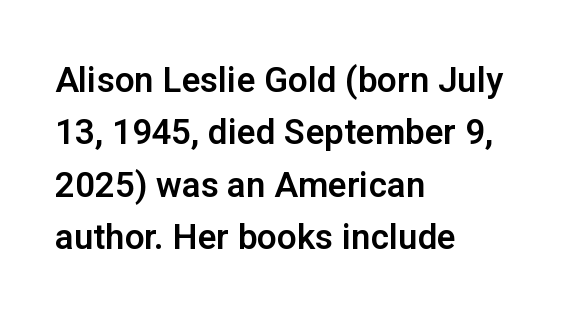
{"serif": "no", "italic": "no", "width": "normal", "stroke_contrast": "low", "x_height": "medium", "monospaced": "no", "underline": "no", "align": "left", "line_spacing": "normal", "line_spacing_ratio": 1.5, "letter_spacing": "normal", "letter_spacing_em": 0.0, "glyph_px": 35}
